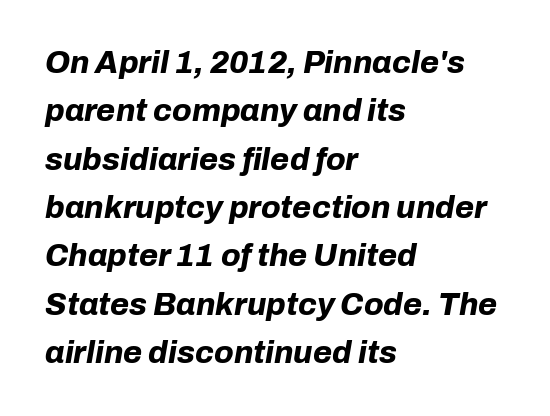
Q: Is the text bold? A: Yes.
Q: Is the text italic (slanted)? A: Yes, it leans right by about 10 degrees.
Q: Is the text underlined? A: No.
Q: How is the paragraph aligned? A: Left-aligned.
Q: Is the spacing between letters normal or unusually wide? A: Normal.
Q: Is the spacing between lines tight, normal or loose? A: Normal.
Q: Width (condensed, normal, or wide)? A: Normal.
Q: Stroke contrast? A: Low.
Q: x-height? A: Medium.
Q: Monospaced? A: No.
